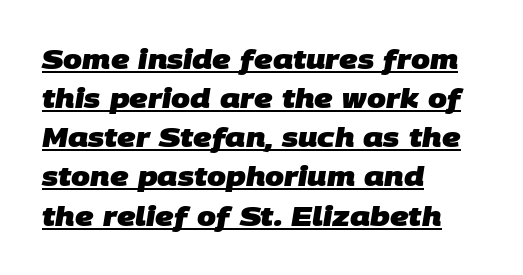
Q: Is the text bold? A: Yes.
Q: Is the text underlined? A: Yes.
Q: How is the paragraph aligned? A: Left-aligned.
Q: Is the spacing between letters normal or unusually wide? A: Normal.
Q: Is the spacing between lines tight, normal or loose? A: Normal.
